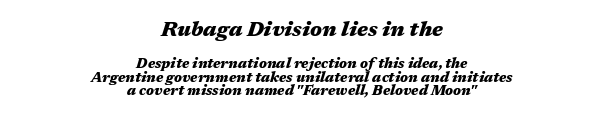
The image shows 21 px bold type, italic (leaning right); set centered, tight line spacing (0.97x), normal letter spacing, not underlined; the first (top) block is 1.5x larger.
